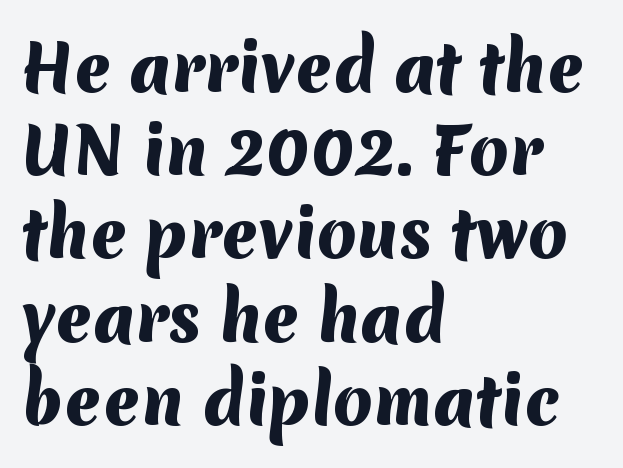
{"serif": "no", "bold": "yes", "weight": "heavy", "width": "normal", "stroke_contrast": "medium", "x_height": "medium", "monospaced": "no", "underline": "no", "align": "left", "line_spacing": "normal", "line_spacing_ratio": 1.3, "letter_spacing": "normal", "letter_spacing_em": 0.0, "glyph_px": 64}
